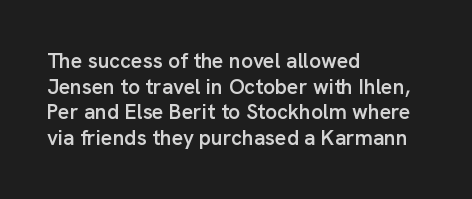
Nobody drew a line under any word here. The letters stand straight up with perfectly vertical stems. Emphasis by weight is partial: semibold. Nobody touched the tracking dial on this one. Compared with a centered layout, this one pins lines to the left instead.
